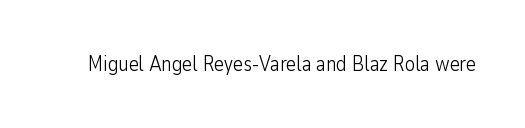
The passage shown is not underscored anywhere. The font's upright variant was chosen for this text. Stems here are at most as thick as an everyday book face. Observe the ordinary spacing: letters are neighbours, not strangers.
